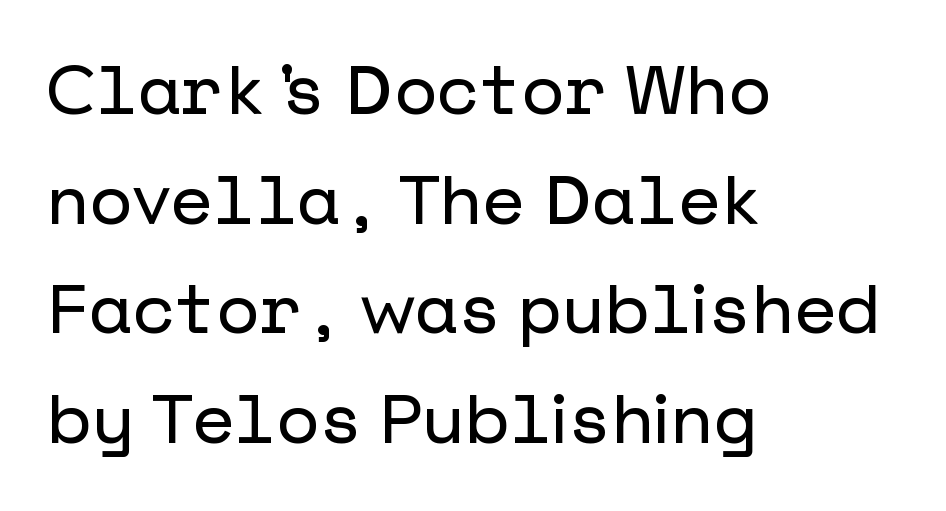
Q: Is the text italic (slanted)? A: No, it is upright.
Q: Is the typeface a serif or a sans-serif typeface? A: Sans-serif.
Q: Is the text underlined? A: No.
Q: How is the paragraph aligned? A: Left-aligned.
Q: Is the spacing between letters normal or unusually wide? A: Normal.
Q: Is the spacing between lines tight, normal or loose? A: Normal.
Q: Width (condensed, normal, or wide)? A: Normal.
Q: Stroke contrast? A: Low.
Q: x-height? A: Medium.
